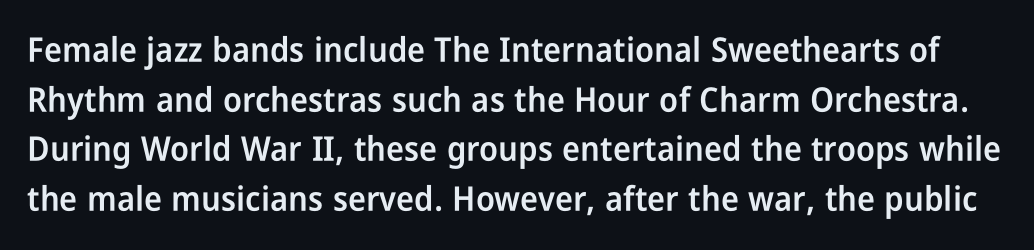
Italic: no, the glyphs are upright roman. The foot of each line stays bare and open. A sans-serif font was chosen for this passage. Successive baselines arrive at the customary interval.
